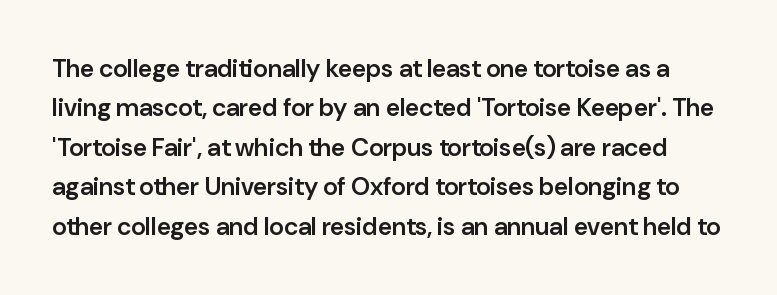
Q: Is the text bold? A: Semi-bold.
Q: Is the text italic (slanted)? A: No, it is upright.
Q: Is the text underlined? A: No.
Q: Is the spacing between letters normal or unusually wide? A: Normal.
Q: Is the spacing between lines tight, normal or loose? A: Normal.
